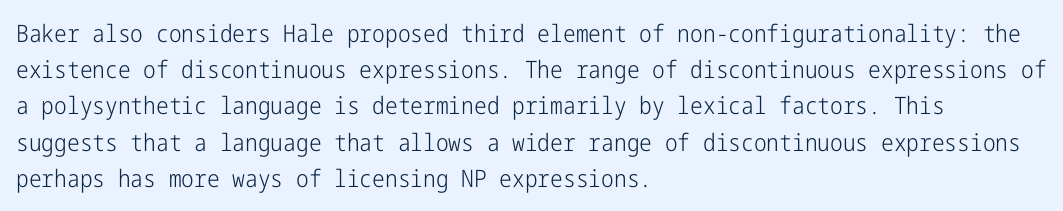
{"italic": "no", "bold": "no", "underline": "no", "align": "left", "line_spacing": "normal", "line_spacing_ratio": 1.51, "letter_spacing": "normal", "letter_spacing_em": 0.0, "glyph_px": 24}
